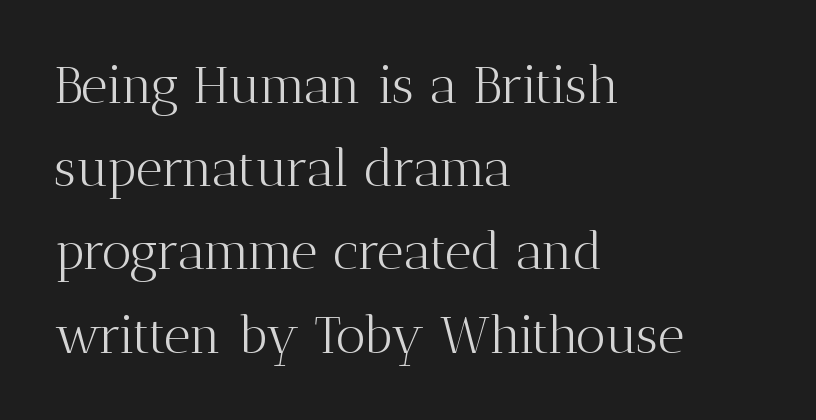
Q: Is the text bold? A: No.
Q: Is the text italic (slanted)? A: No, it is upright.
Q: Is the typeface a serif or a sans-serif typeface? A: Serif.
Q: Is the text underlined? A: No.
Q: How is the paragraph aligned? A: Left-aligned.
Q: Is the spacing between letters normal or unusually wide? A: Normal.
Q: Is the spacing between lines tight, normal or loose? A: Normal.
Q: Width (condensed, normal, or wide)? A: Normal.
Q: Stroke contrast? A: Medium.
Q: x-height? A: Medium.
Q: Monospaced? A: No.
